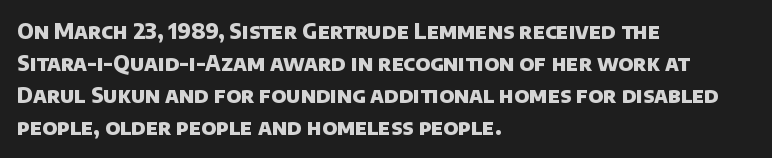
The string is rendered with underlining switched off. What stands out about the letter spacing? Nothing — it is the standard amount. I'd describe the lettering as bold — thick and assertive. What's the leading like? Ordinary, nothing unusual. This rendering uses left alignment, leaving the right contour irregular.
